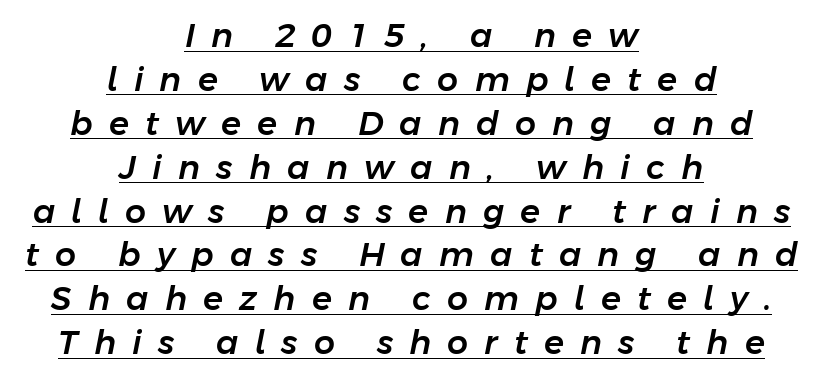
The image shows 33 px text type, italic (leaning right); set centered, normal line spacing (1.33x), unusually wide letter spacing (+0.49 em), underlined; low stroke contrast and a medium x-height.
